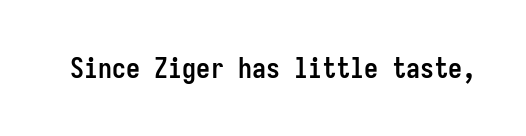
The image shows 28 px semibold, condensed sans-serif type, upright, monospaced; set normal letter spacing, not underlined; low stroke contrast and a medium x-height.
